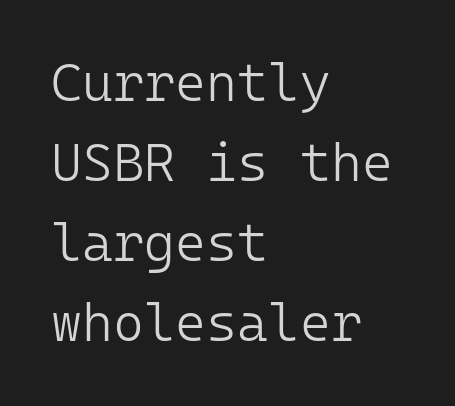
No extra ink here — the face is not bold. Nothing sits at the stroke ends, so this counts as sans-serif. The space between consecutive lines is moderate. One-word summary of the alignment: left. The space beneath each line is pristine and unruled. What stands out about the letter spacing? Nothing — it is the standard amount.
